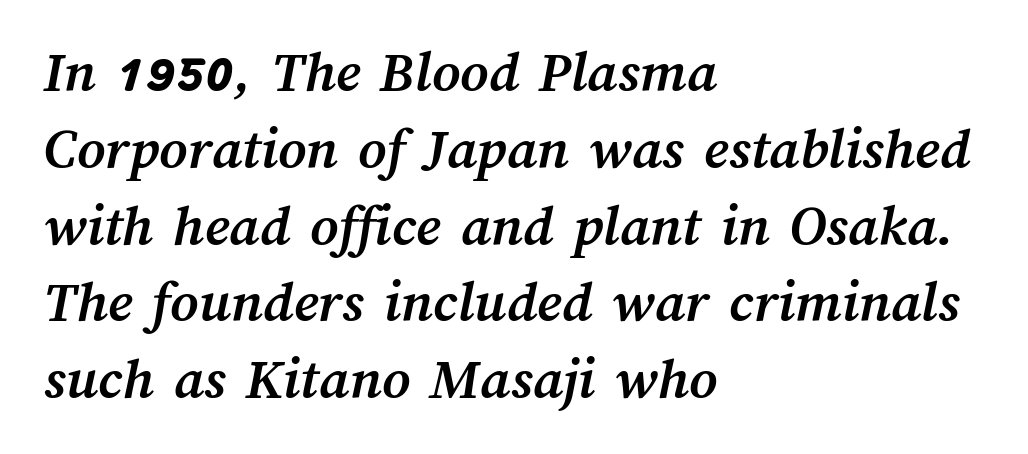
{"bold": "yes", "weight": "semibold", "width": "normal", "stroke_contrast": "medium", "x_height": "medium", "monospaced": "no", "underline": "no", "align": "left", "line_spacing": "normal", "line_spacing_ratio": 1.28, "letter_spacing": "normal", "letter_spacing_em": 0.0, "glyph_px": 60}
